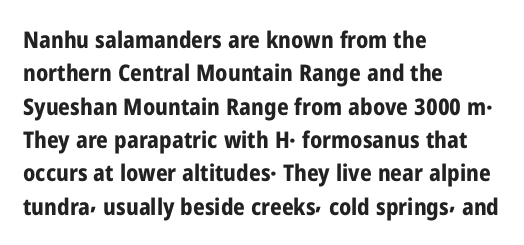
Every letter is thick-stroked: bold, no question. The space directly below the letters is spotless. How would I describe the line gaps? Plain and ordinary. A classic flush-left, rag-right setting is used for this passage. The specimen reads as upright at a glance.
